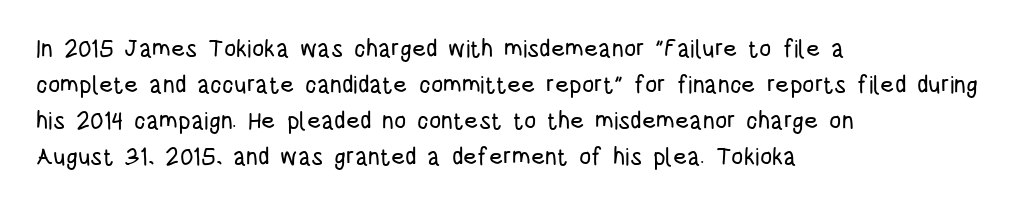
{"italic": "no", "underline": "no", "align": "left", "line_spacing": "normal", "line_spacing_ratio": 1.5, "letter_spacing": "normal", "letter_spacing_em": 0.0, "glyph_px": 24}
